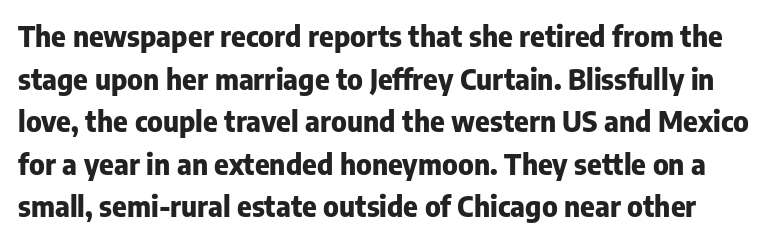
The image shows 28 px heavy sans-serif type, upright; set normal line spacing (1.52x), normal letter spacing, not underlined; low stroke contrast and a medium x-height.
